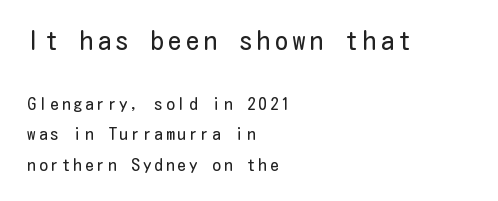
{"italic": "no", "bold": "no", "underline": "no", "align": "left", "line_spacing_ratio": 1.8, "larger_block": "first", "size_ratio": 1.53, "glyph_px": 26}
